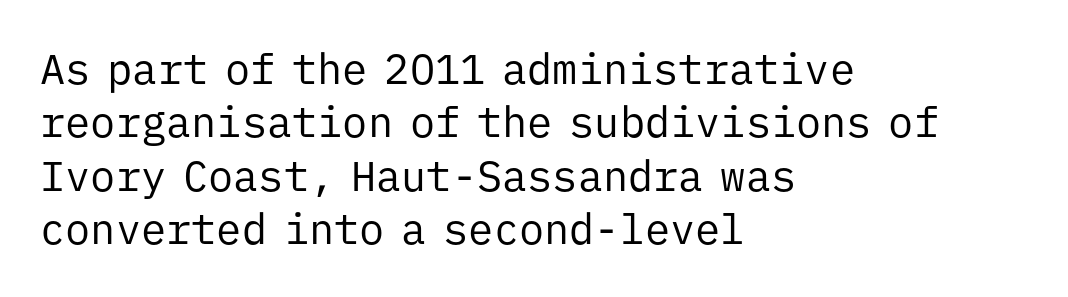
Q: Is the text bold? A: No.
Q: Is the text italic (slanted)? A: No, it is upright.
Q: Is the typeface a serif or a sans-serif typeface? A: Sans-serif.
Q: Is the text underlined? A: No.
Q: How is the paragraph aligned? A: Left-aligned.
Q: Is the spacing between letters normal or unusually wide? A: Normal.
Q: Is the spacing between lines tight, normal or loose? A: Normal.
Q: Width (condensed, normal, or wide)? A: Normal.
Q: Stroke contrast? A: Low.
Q: x-height? A: Medium.
Q: Monospaced? A: Yes.
